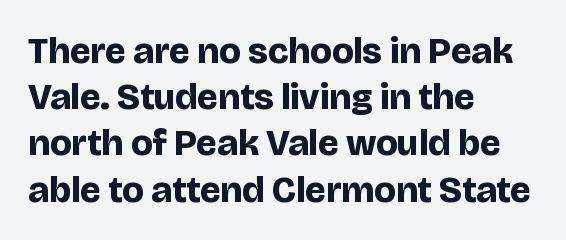
{"serif": "no", "italic": "no", "bold": "yes", "weight": "bold", "width": "normal", "stroke_contrast": "low", "x_height": "large", "monospaced": "no", "underline": "no", "align": "left", "line_spacing": "normal", "line_spacing_ratio": 1.25, "letter_spacing": "normal", "letter_spacing_em": 0.0, "glyph_px": 37}
